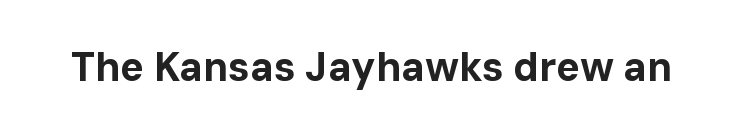
Q: Is the text bold? A: Yes.
Q: Is the text italic (slanted)? A: No, it is upright.
Q: Is the typeface a serif or a sans-serif typeface? A: Sans-serif.
Q: Is the text underlined? A: No.
Q: Is the spacing between letters normal or unusually wide? A: Normal.
Q: Width (condensed, normal, or wide)? A: Normal.
Q: Stroke contrast? A: Low.
Q: x-height? A: Medium.
Q: Monospaced? A: No.
